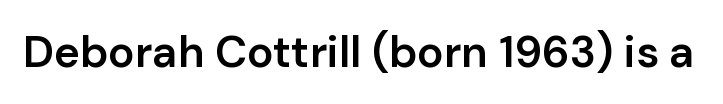
The image shows 44 px semibold sans-serif type, upright; set normal letter spacing, not underlined; low stroke contrast and a medium x-height.
